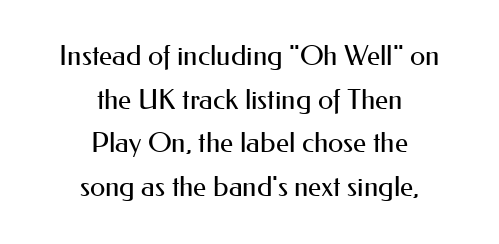
The image shows 28 px regular-weight sans-serif type, upright; set centered, normal line spacing (1.56x), normal letter spacing, not underlined; medium stroke contrast and a small x-height.
